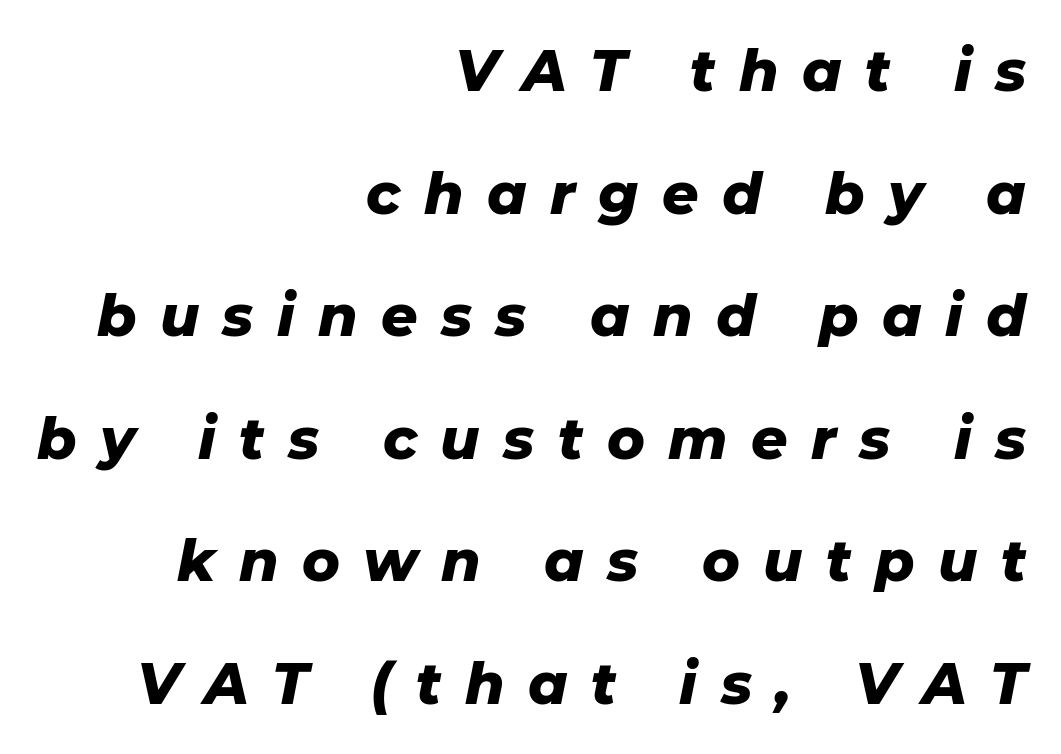
Strong, thick strokes mark this as bold type. Leading is clearly above the norm, producing a sparse column. Each letter keeps its own natural width here, so spacing adapts to shape. No word sits above an underline.
